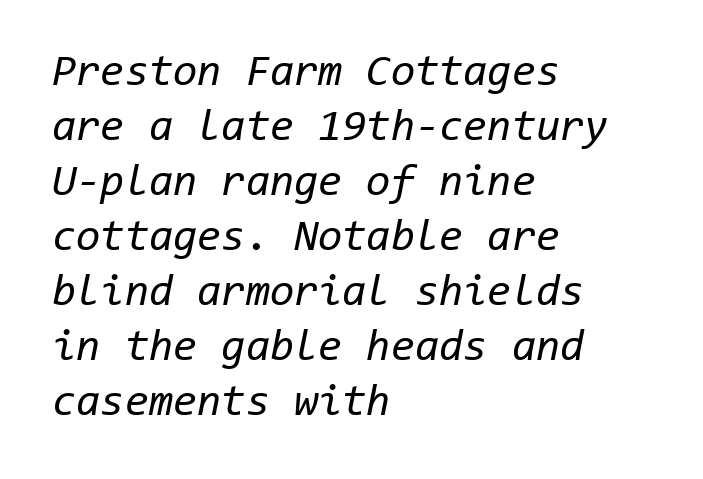
Observe the lean: these are italic letterforms. A typesetter would call this zero additional tracking. The passage shown is typed in a monospace face where columns stay perfectly aligned. The area under the type is left untouched. The typesetting does not lean heavy: it is not bold.
